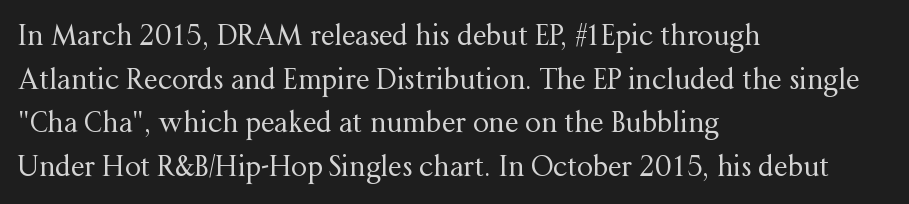
{"serif": "yes", "italic": "no", "bold": "no", "weight": "regular", "width": "normal", "stroke_contrast": "medium", "x_height": "medium", "monospaced": "no", "underline": "no", "align": "left", "line_spacing": "normal", "line_spacing_ratio": 1.56, "letter_spacing": "normal", "letter_spacing_em": 0.0, "glyph_px": 28}
